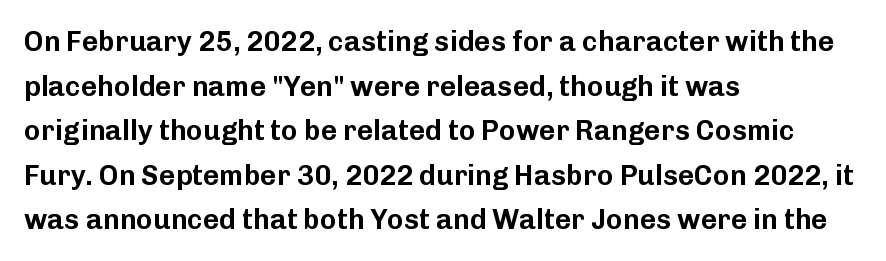
The passage shown is typed in a proportional face where columns would drift. The letters sit at their default tracking, neither squeezed nor spread. This is roman type, the default non-slanted kind. Every row of glyphs begins at an identical x-position on the left.
